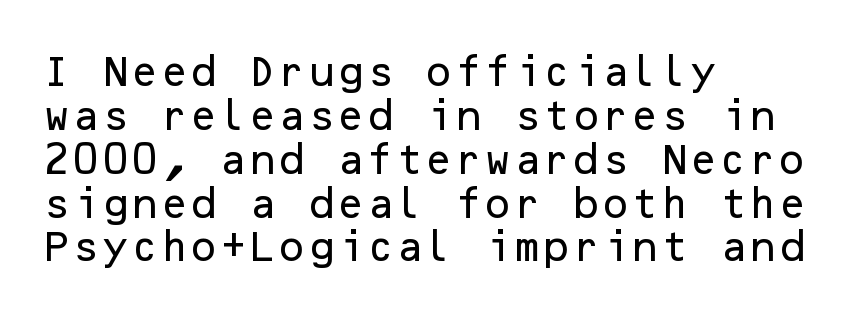
{"serif": "no", "italic": "no", "width": "normal", "stroke_contrast": "low", "x_height": "medium", "underline": "no", "align": "left", "line_spacing": "normal", "line_spacing_ratio": 1.29, "letter_spacing": "normal", "letter_spacing_em": 0.0, "glyph_px": 34}
